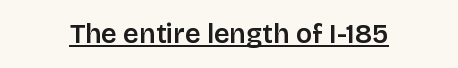
The gaps between neighbouring characters are ordinary and unremarkable. Summary of weight: moderately heavy, a semibold. The glyphs are accompanied by a horizontal stroke just below them. Ascenders rise straight up at ninety degrees.
